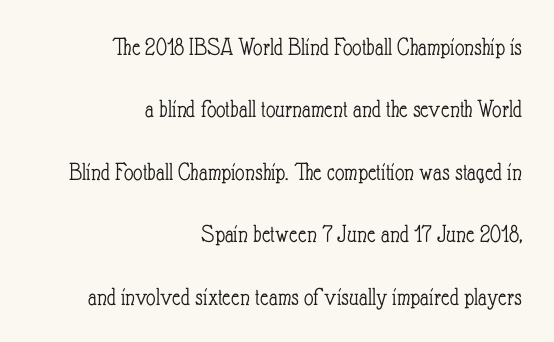
{"italic": "no", "bold": "no", "underline": "no", "align": "right", "line_spacing": "loose", "line_spacing_ratio": 2.4, "letter_spacing": "normal", "letter_spacing_em": 0.0, "glyph_px": 26}
